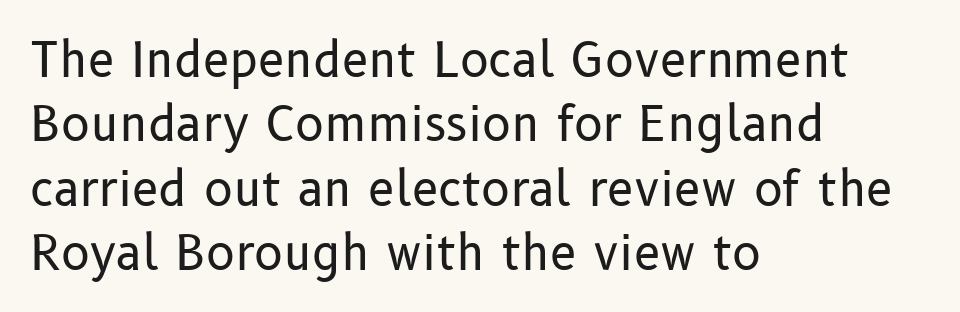
{"serif": "no", "italic": "no", "bold": "no", "weight": "regular", "width": "normal", "stroke_contrast": "low", "x_height": "medium", "monospaced": "no", "underline": "no", "align": "left", "line_spacing": "normal", "line_spacing_ratio": 1.34, "letter_spacing": "normal", "letter_spacing_em": 0.0, "glyph_px": 48}
